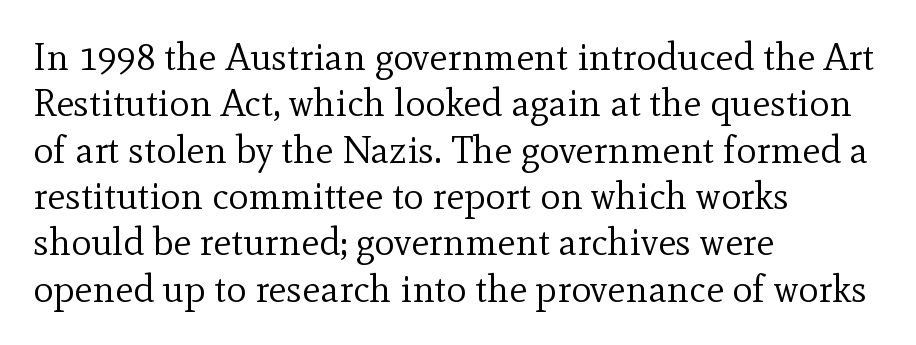
A typesetter would call this zero additional tracking. Varying glyph widths throughout — classic text-font behaviour. Has an underline been added? It has not. Serifs: yes, visible at the terminals of the letterforms. The rendering anchors every line to the left-hand side.
